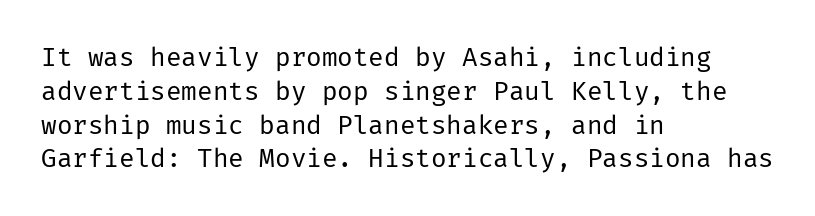
Q: Is the text bold? A: No.
Q: Is the text italic (slanted)? A: No, it is upright.
Q: Is the text underlined? A: No.
Q: How is the paragraph aligned? A: Left-aligned.
Q: Is the spacing between letters normal or unusually wide? A: Normal.
Q: Is the spacing between lines tight, normal or loose? A: Normal.
